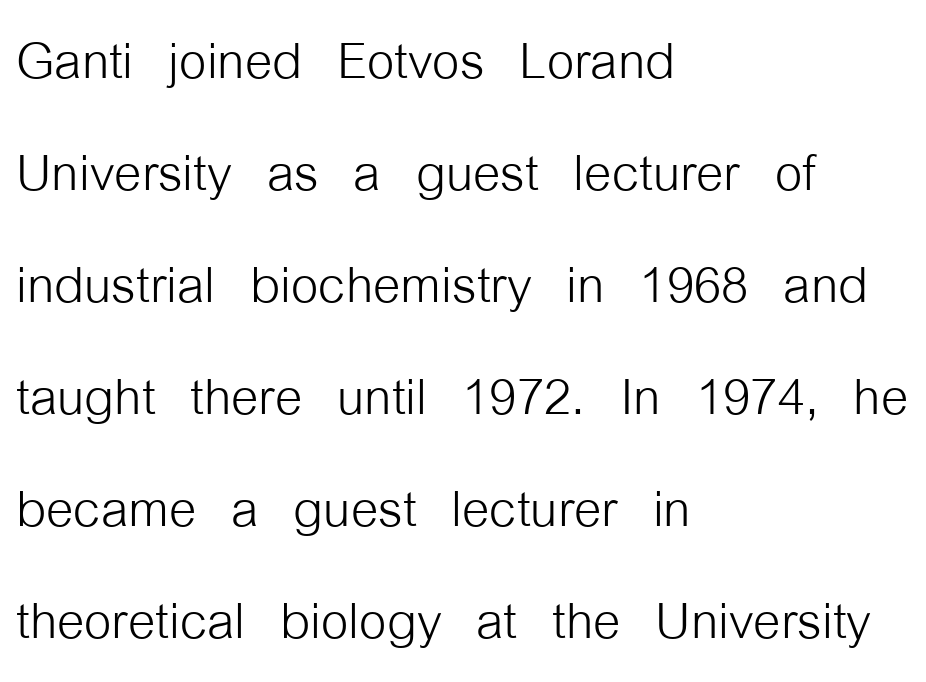
Q: Is the text bold? A: No.
Q: Is the text italic (slanted)? A: No, it is upright.
Q: Is the typeface a serif or a sans-serif typeface? A: Sans-serif.
Q: Is the text underlined? A: No.
Q: How is the paragraph aligned? A: Left-aligned.
Q: Is the spacing between letters normal or unusually wide? A: Normal.
Q: Is the spacing between lines tight, normal or loose? A: Normal.
Q: Width (condensed, normal, or wide)? A: Condensed.
Q: Stroke contrast? A: Low.
Q: x-height? A: Medium.
Q: Monospaced? A: No.
